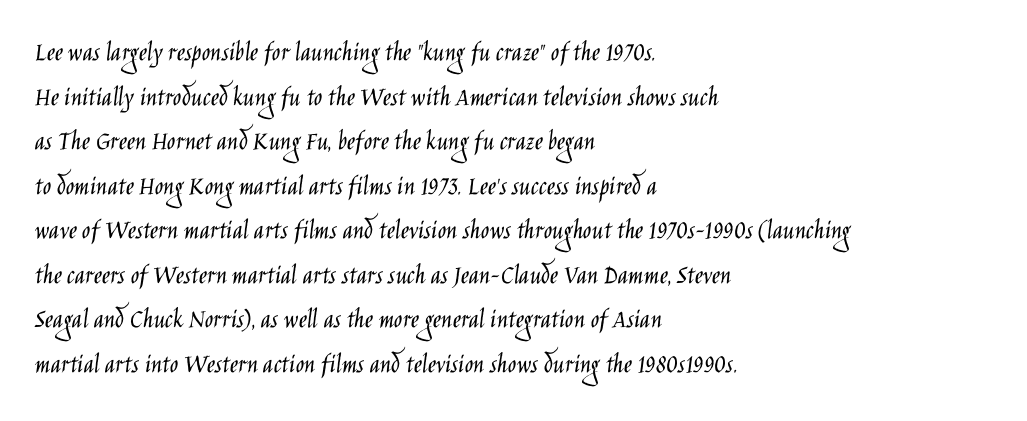
Q: Is the text bold? A: No.
Q: Is the text italic (slanted)? A: Yes.
Q: Is the typeface a serif or a sans-serif typeface? A: Sans-serif.
Q: Is the text underlined? A: No.
Q: How is the paragraph aligned? A: Left-aligned.
Q: Is the spacing between letters normal or unusually wide? A: Normal.
Q: Is the spacing between lines tight, normal or loose? A: Normal.
Q: Width (condensed, normal, or wide)? A: Condensed.
Q: Stroke contrast? A: Low.
Q: x-height? A: Large.
Q: Monospaced? A: No.
